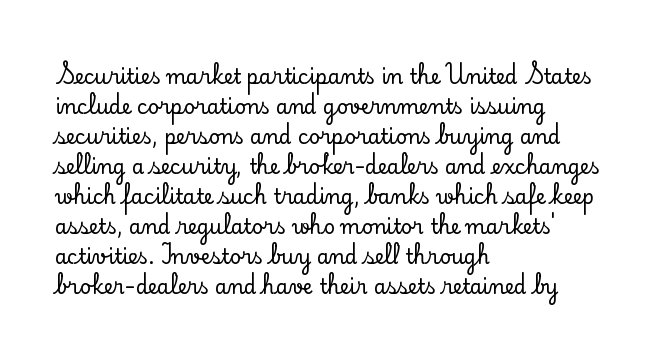
The image shows 20 px text type, upright; set left-aligned, normal line spacing (1.5x), normal letter spacing, not underlined.
